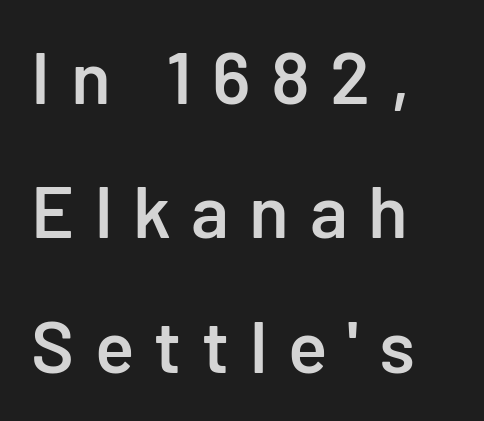
The image shows 73 px semibold sans-serif type, upright; set left-aligned, line spacing 1.84x, unusually wide letter spacing (+0.28 em), not underlined; low stroke contrast and a medium x-height.
